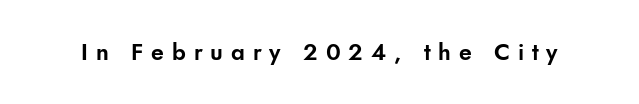
{"italic": "no", "underline": "no", "letter_spacing": "wide", "letter_spacing_em": 0.34, "glyph_px": 23}
